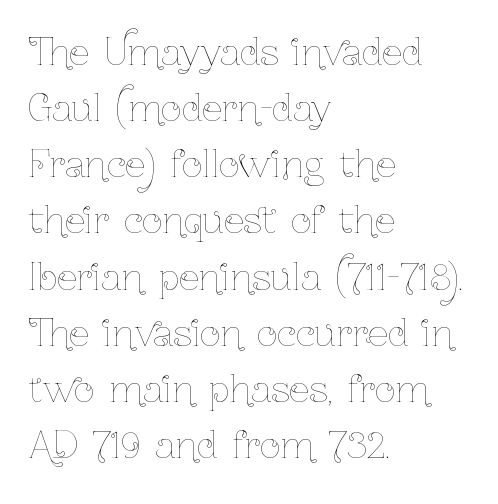
Heaviness? Minimal to ordinary, like unemphasized prose. These lines were composed using upright roman letters. Compared with typical paragraphs, the rows here are spaced about the same. Underlining? Definitely not there. Think of a printed novel: that variable character pitch is what you see here. Notice how the passage keeps a crisp vertical edge on the left only.
